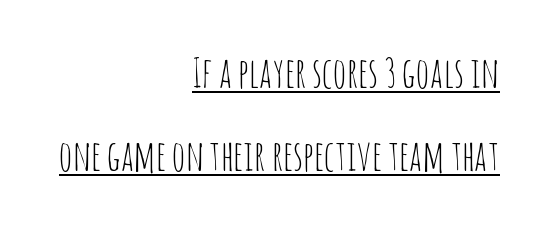
Q: Is the text bold? A: No.
Q: Is the text italic (slanted)? A: No, it is upright.
Q: Is the typeface a serif or a sans-serif typeface? A: Sans-serif.
Q: Is the text underlined? A: Yes.
Q: How is the paragraph aligned? A: Right-aligned.
Q: Is the spacing between letters normal or unusually wide? A: Normal.
Q: Is the spacing between lines tight, normal or loose? A: Loose.
Q: Width (condensed, normal, or wide)? A: Condensed.
Q: Stroke contrast? A: Low.
Q: x-height? A: Large.
Q: Monospaced? A: No.
